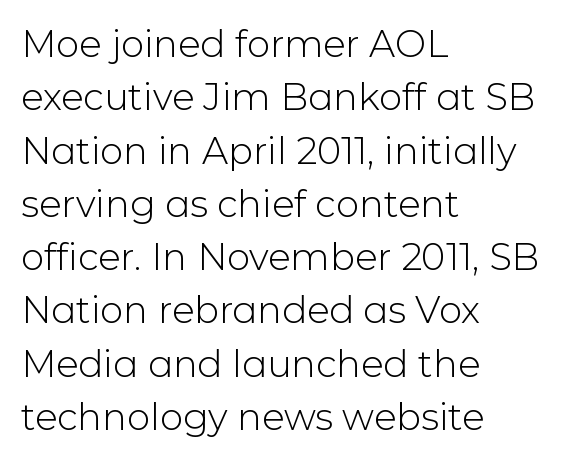
Q: Is the text bold? A: No.
Q: Is the text italic (slanted)? A: No, it is upright.
Q: Is the typeface a serif or a sans-serif typeface? A: Sans-serif.
Q: Is the text underlined? A: No.
Q: How is the paragraph aligned? A: Left-aligned.
Q: Is the spacing between letters normal or unusually wide? A: Normal.
Q: Is the spacing between lines tight, normal or loose? A: Normal.
Q: Width (condensed, normal, or wide)? A: Normal.
Q: Stroke contrast? A: Low.
Q: x-height? A: Medium.
Q: Monospaced? A: No.
